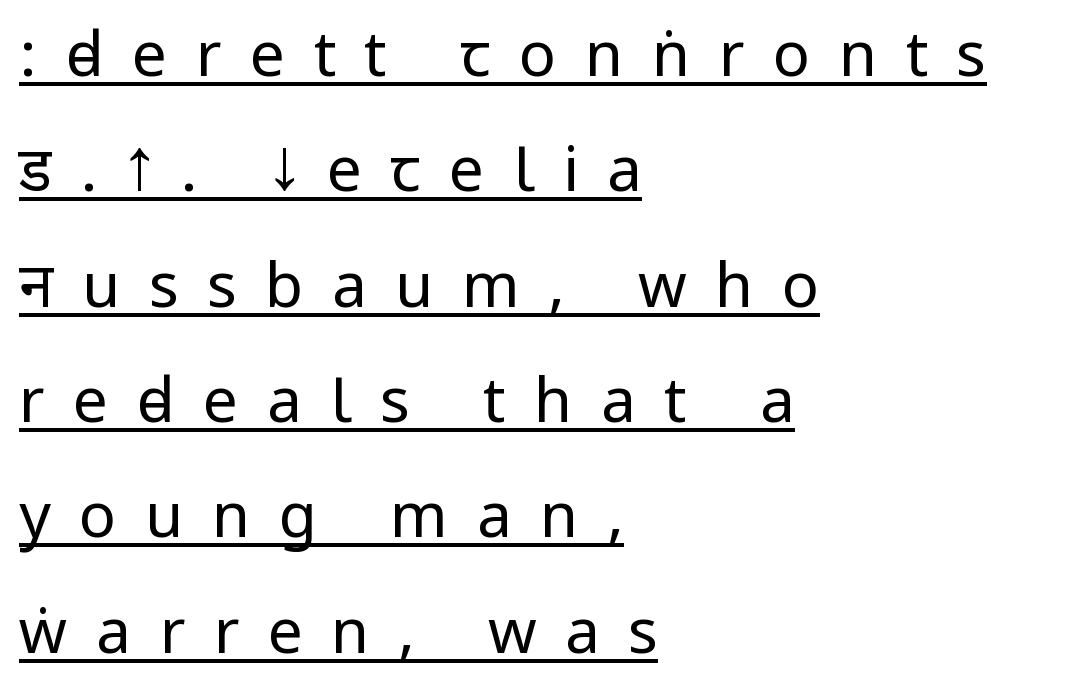
This rendering uses left alignment, leaving the right contour irregular. The rendering uses the underline text-decoration. The letters stand straight up with perfectly vertical stems. Short note: letters widely spaced.
